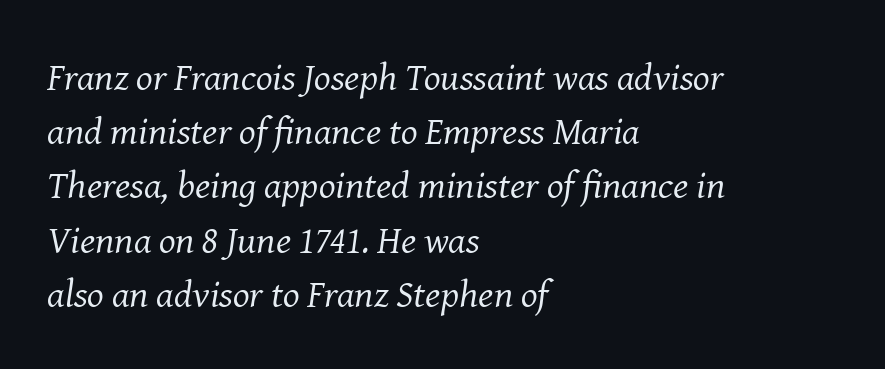
The image shows 39 px regular-weight serif type, italic (leaning right); set left-aligned, normal line spacing (1.39x), normal letter spacing, not underlined; medium stroke contrast and a medium x-height.
